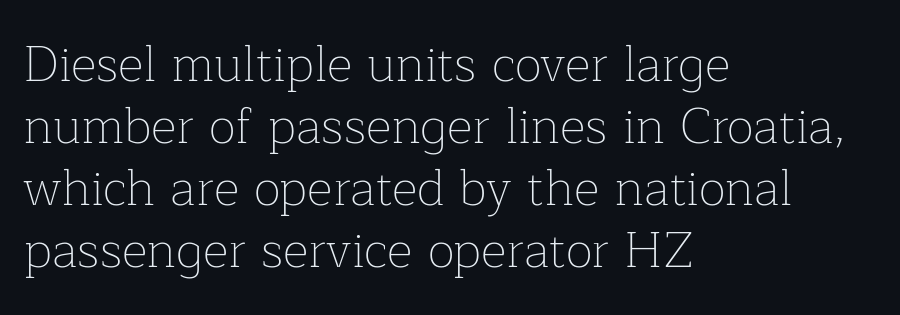
Q: Is the text bold? A: No.
Q: Is the text italic (slanted)? A: No, it is upright.
Q: Is the typeface a serif or a sans-serif typeface? A: Serif.
Q: Is the text underlined? A: No.
Q: How is the paragraph aligned? A: Left-aligned.
Q: Is the spacing between letters normal or unusually wide? A: Normal.
Q: Width (condensed, normal, or wide)? A: Normal.
Q: Stroke contrast? A: Low.
Q: x-height? A: Medium.
Q: Monospaced? A: No.
